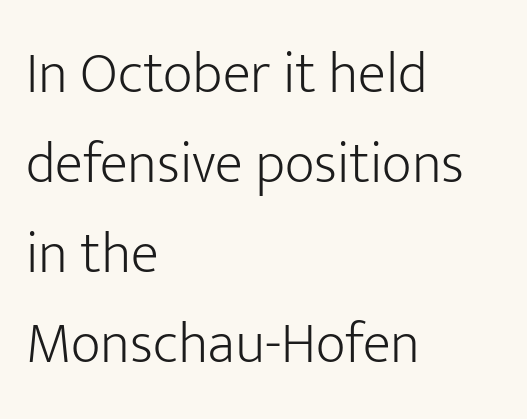
{"serif": "no", "italic": "no", "bold": "no", "weight": "light", "width": "normal", "stroke_contrast": "low", "x_height": "medium", "monospaced": "no", "underline": "no", "align": "left", "line_spacing": "normal", "line_spacing_ratio": 1.55, "letter_spacing": "normal", "letter_spacing_em": 0.0, "glyph_px": 58}
